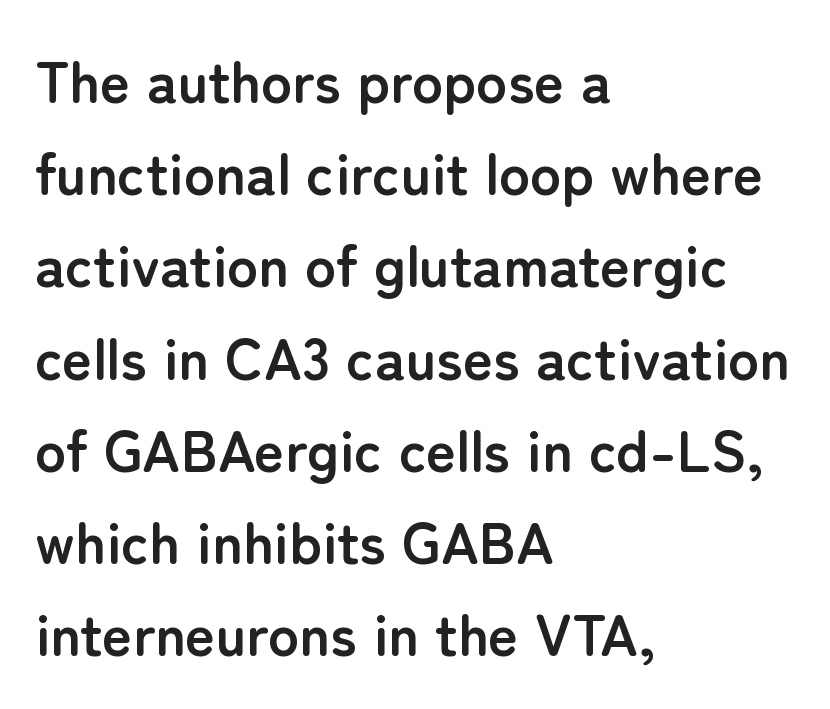
{"serif": "no", "italic": "no", "bold": "yes", "weight": "semibold", "width": "normal", "stroke_contrast": "low", "x_height": "medium", "monospaced": "no", "underline": "no", "align": "left", "line_spacing": "normal", "line_spacing_ratio": 1.59, "letter_spacing": "normal", "letter_spacing_em": 0.0, "glyph_px": 58}
